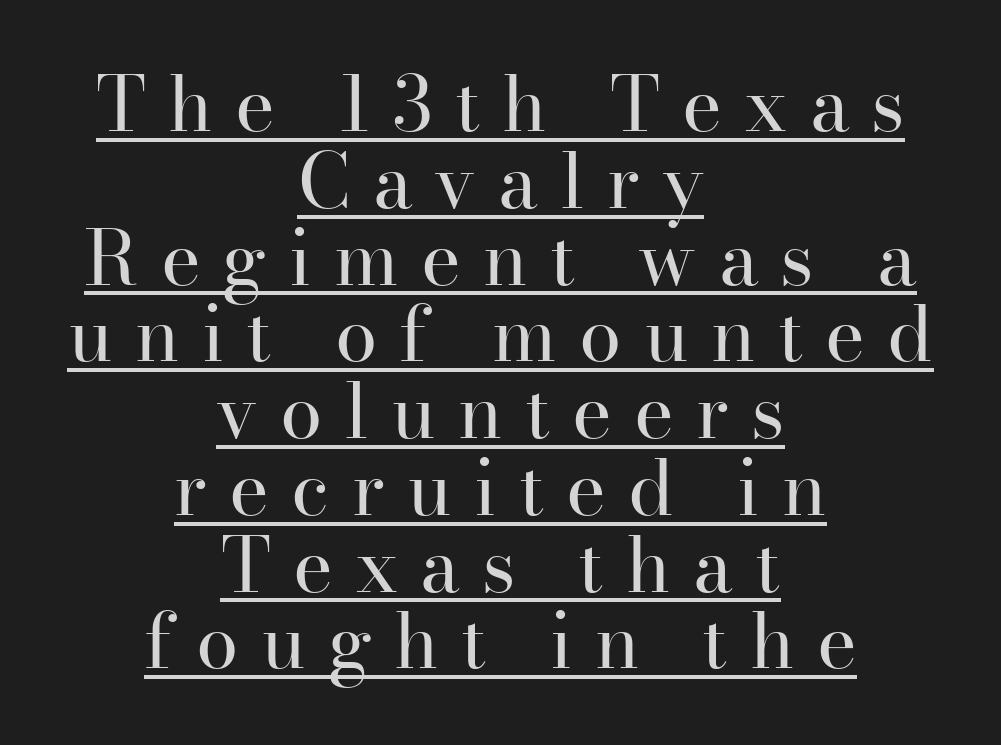
The image shows 76 px regular-weight serif type, upright; set centered, tight line spacing (1.01x), unusually wide letter spacing (+0.29 em), underlined; high stroke contrast and a small x-height.
